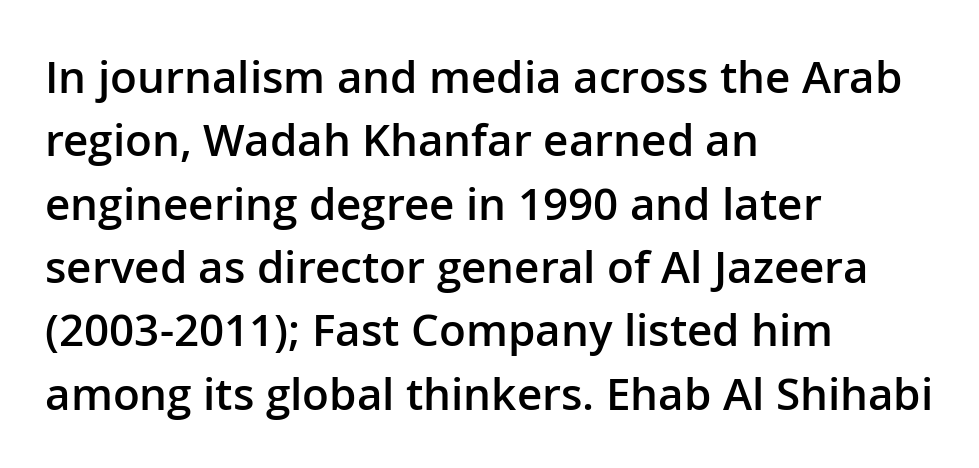
Q: Is the text bold? A: Semi-bold.
Q: Is the text italic (slanted)? A: No, it is upright.
Q: Is the typeface a serif or a sans-serif typeface? A: Sans-serif.
Q: Is the text underlined? A: No.
Q: How is the paragraph aligned? A: Left-aligned.
Q: Is the spacing between letters normal or unusually wide? A: Normal.
Q: Is the spacing between lines tight, normal or loose? A: Normal.
Q: Width (condensed, normal, or wide)? A: Normal.
Q: Stroke contrast? A: Low.
Q: x-height? A: Medium.
Q: Monospaced? A: No.
